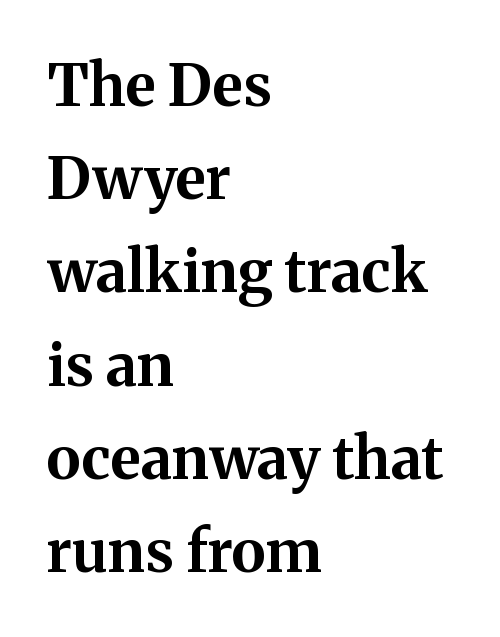
Is this a fixed-width face? No — the glyphs have proportional, varying widths. A student would call this left alignment; a typographer would say flush left, rag right. Spacing between characters is what you'd get straight out of the box. Does the weight exceed regular? Yes, all the way to bold. Words float on clear page, feet unadorned.
